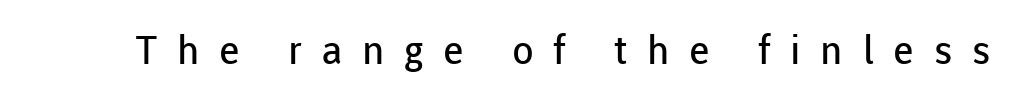
{"serif": "no", "italic": "no", "bold": "no", "weight": "regular", "width": "normal", "stroke_contrast": "low", "x_height": "medium", "monospaced": "no", "underline": "no", "letter_spacing": "wide", "letter_spacing_em": 0.49, "glyph_px": 40}
